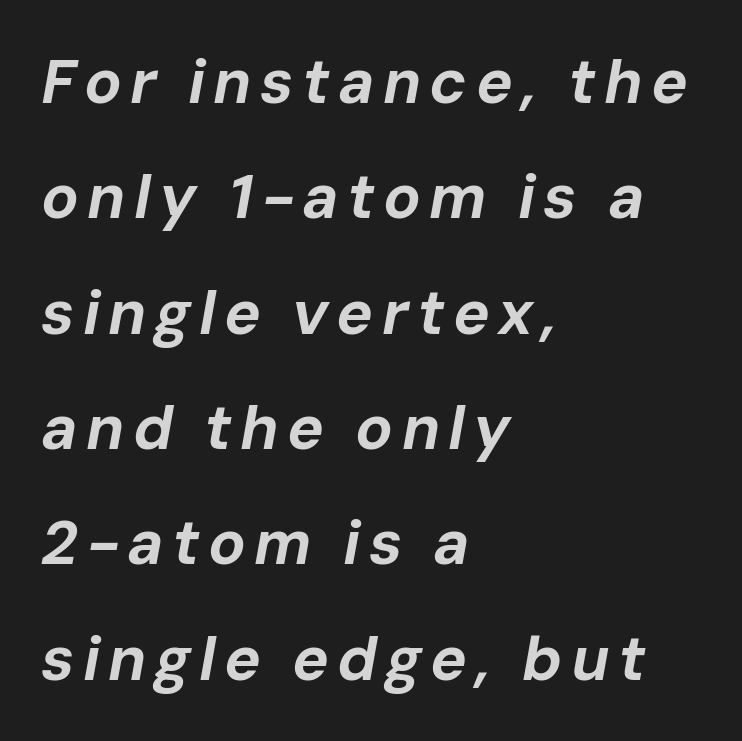
The image shows 62 px bold type, italic (leaning right); set left-aligned, line spacing 1.86x, not underlined; low stroke contrast and a medium x-height.
